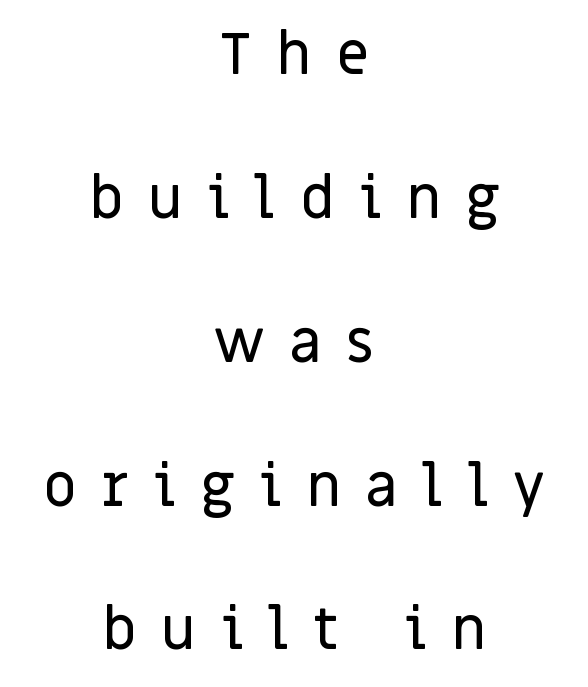
Reading down the column, the eye jumps a long way to each next line. Does the lettering tilt? It doesn't — this is upright. Honestly, the letter spacing is so wide it's the main thing you notice. A centered setting, common on invitations and titles, is used for this passage. A clean baseline with only descenders dipping below it. Think of a printed novel: that variable character pitch is what you see here.
